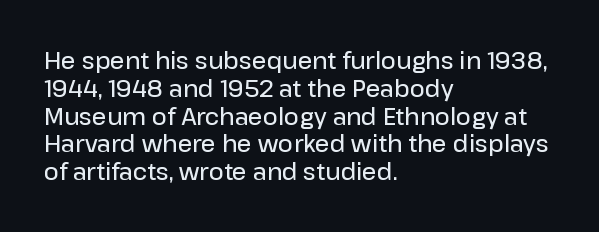
Q: Is the text bold? A: Semi-bold.
Q: Is the text italic (slanted)? A: No, it is upright.
Q: Is the text underlined? A: No.
Q: How is the paragraph aligned? A: Left-aligned.
Q: Is the spacing between letters normal or unusually wide? A: Normal.
